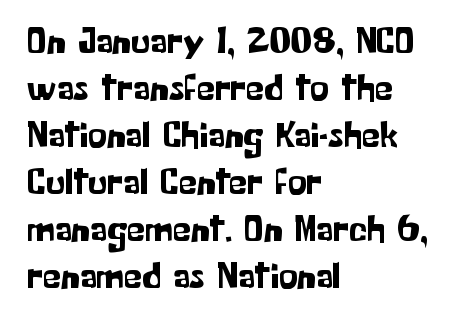
Descender tails drop into unmarked territory. The specimen reads as upright at a glance. Character widths vary here, with narrow letters taking less room than wide ones. The passage shown is typeset with a sans-serif family. Every row of glyphs begins at an identical x-position on the left.
